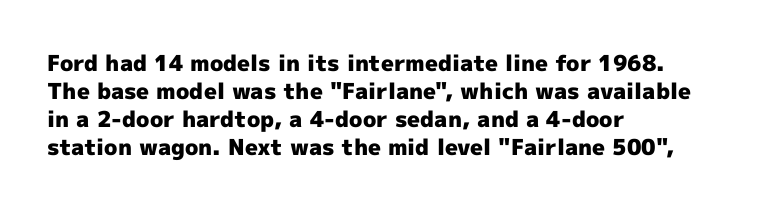
The passage is arranged the way most books set body copy — flush left. No word sits above an underline. Nobody touched the tracking dial on this one. Stroke thickness is high; the sample reads as a true bold.
